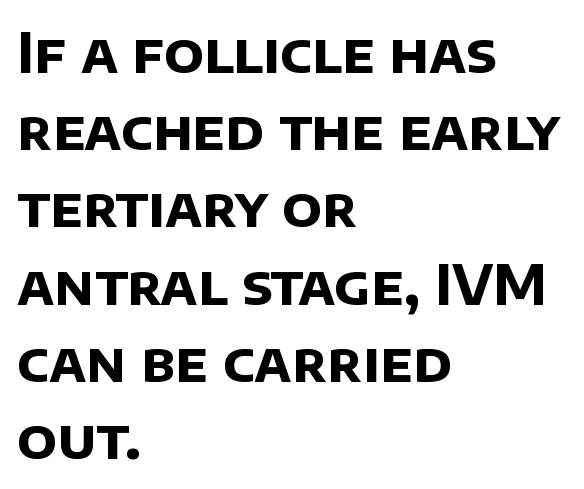
Q: Is the text bold? A: Yes.
Q: Is the typeface a serif or a sans-serif typeface? A: Sans-serif.
Q: Is the text underlined? A: No.
Q: How is the paragraph aligned? A: Left-aligned.
Q: Is the spacing between letters normal or unusually wide? A: Normal.
Q: Is the spacing between lines tight, normal or loose? A: Normal.
Q: Width (condensed, normal, or wide)? A: Normal.
Q: Stroke contrast? A: Low.
Q: x-height? A: Large.
Q: Monospaced? A: No.
